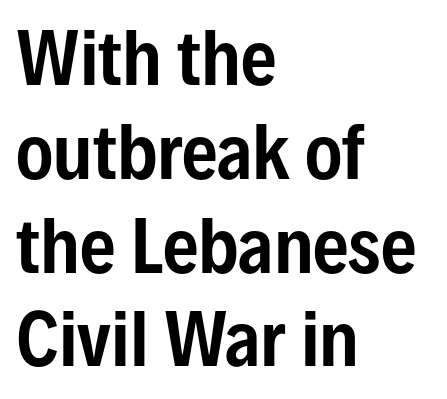
The image shows 70 px condensed sans-serif type, upright; set left-aligned, normal line spacing (1.34x), normal letter spacing, not underlined; low stroke contrast and a medium x-height.
